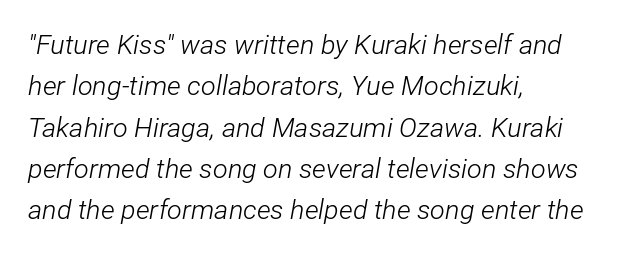
The image shows 27 px text type, italic (leaning right); set left-aligned, normal line spacing (1.53x), normal letter spacing, not underlined.
